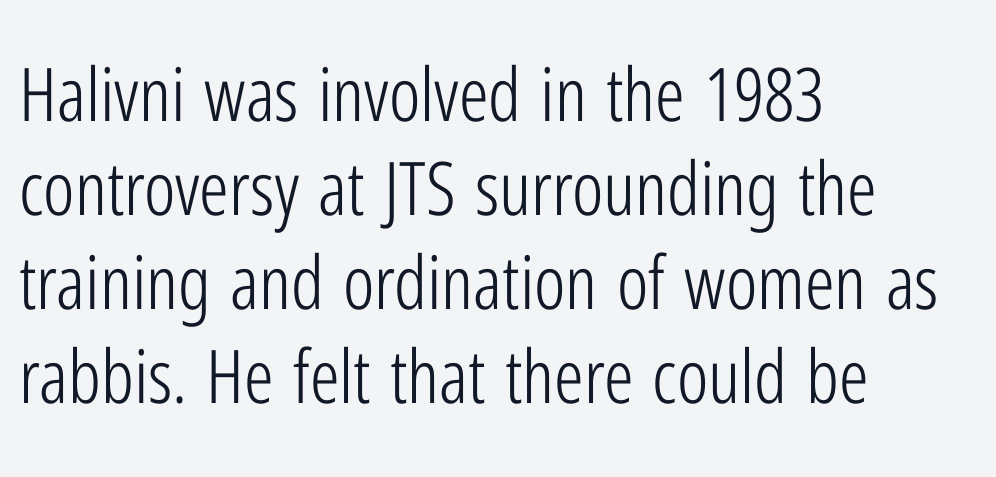
The image shows 74 px light, condensed sans-serif type, upright; set left-aligned, normal line spacing (1.27x), normal letter spacing, not underlined; low stroke contrast and a medium x-height.
